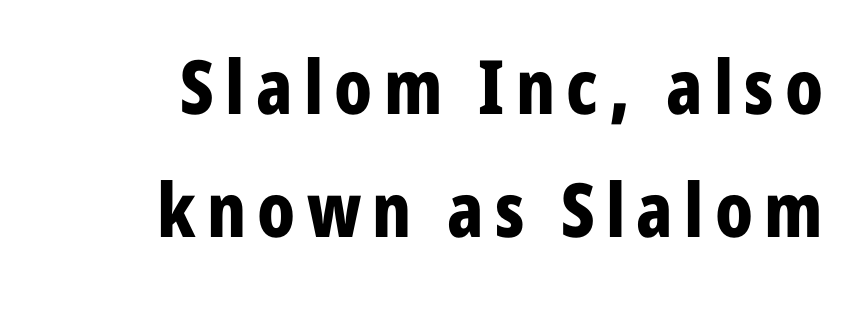
The image shows 75 px bold, condensed sans-serif type, upright; set normal line spacing (1.64x), not underlined; low stroke contrast and a medium x-height.
